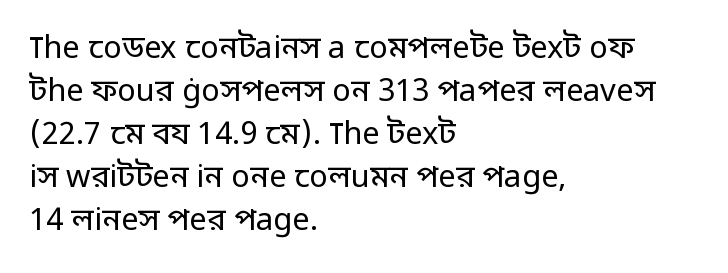
The image shows 31 px regular-weight sans-serif type, upright; set left-aligned, normal line spacing (1.39x), normal letter spacing, not underlined; low stroke contrast and a medium x-height.
